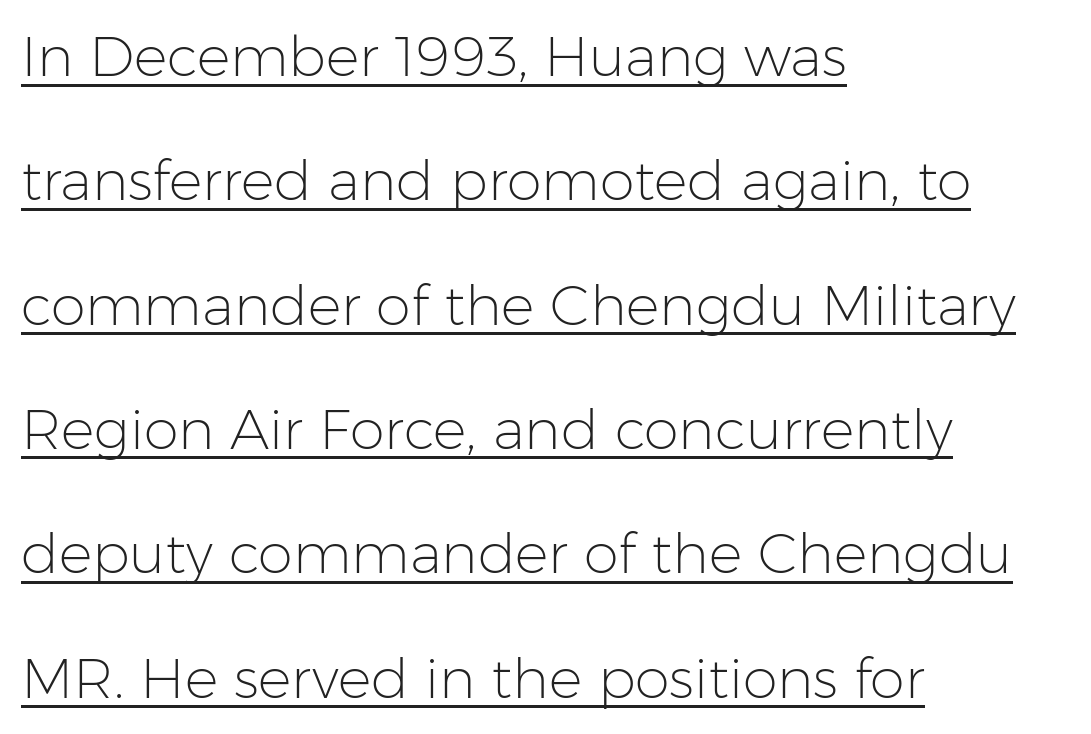
Q: Is the text bold? A: No.
Q: Is the text italic (slanted)? A: No, it is upright.
Q: Is the typeface a serif or a sans-serif typeface? A: Sans-serif.
Q: Is the text underlined? A: Yes.
Q: How is the paragraph aligned? A: Left-aligned.
Q: Is the spacing between letters normal or unusually wide? A: Normal.
Q: Is the spacing between lines tight, normal or loose? A: Loose.
Q: Width (condensed, normal, or wide)? A: Normal.
Q: Stroke contrast? A: Low.
Q: x-height? A: Medium.
Q: Monospaced? A: No.
